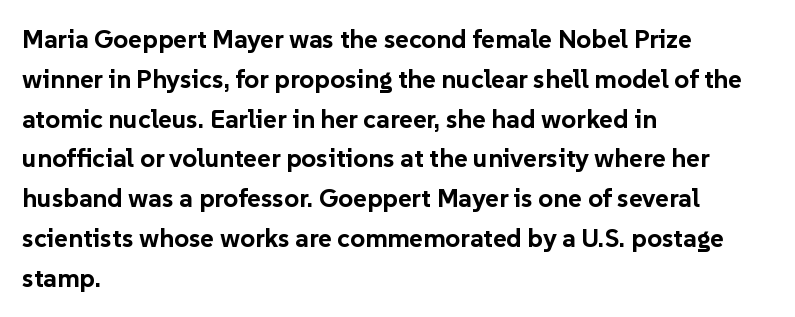
{"italic": "no", "bold": "yes", "underline": "no", "align": "left", "line_spacing": "normal", "line_spacing_ratio": 1.53, "letter_spacing": "normal", "letter_spacing_em": 0.0, "glyph_px": 26}
